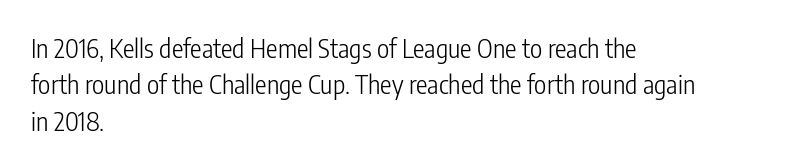
Q: Is the text bold? A: No.
Q: Is the text italic (slanted)? A: No, it is upright.
Q: Is the text underlined? A: No.
Q: How is the paragraph aligned? A: Left-aligned.
Q: Is the spacing between letters normal or unusually wide? A: Normal.
Q: Is the spacing between lines tight, normal or loose? A: Normal.
